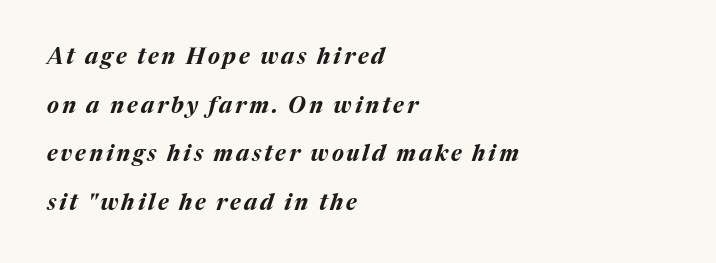
The string is rendered with underlining switched off. These lines stand farther apart than default settings would place them. Is the block centered? No — it sits flush against the left margin. How heavy is the stroke? Heavy — this is a bold. Does the lettering tilt? It does — this is italic.
